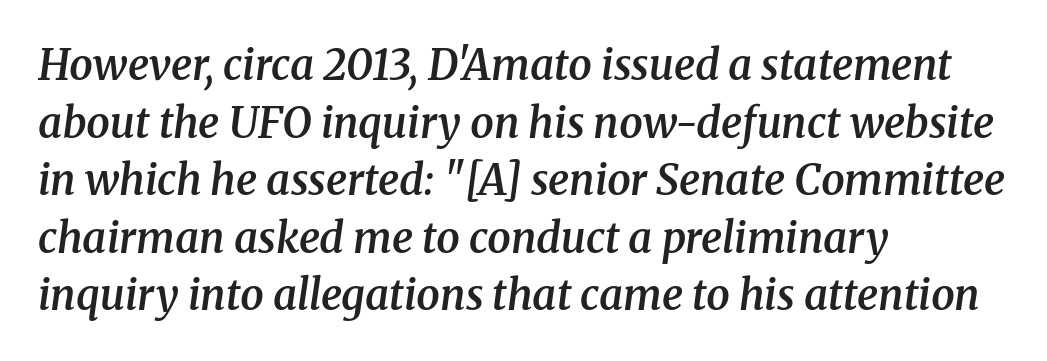
The image shows 42 px semibold serif type, italic (leaning right); set left-aligned, normal line spacing (1.37x), normal letter spacing, not underlined; medium stroke contrast and a medium x-height.
